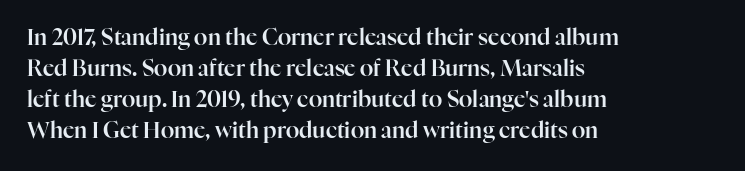
{"italic": "no", "underline": "no", "align": "left", "line_spacing": "normal", "line_spacing_ratio": 1.41, "letter_spacing": "normal", "letter_spacing_em": 0.0, "glyph_px": 22}
